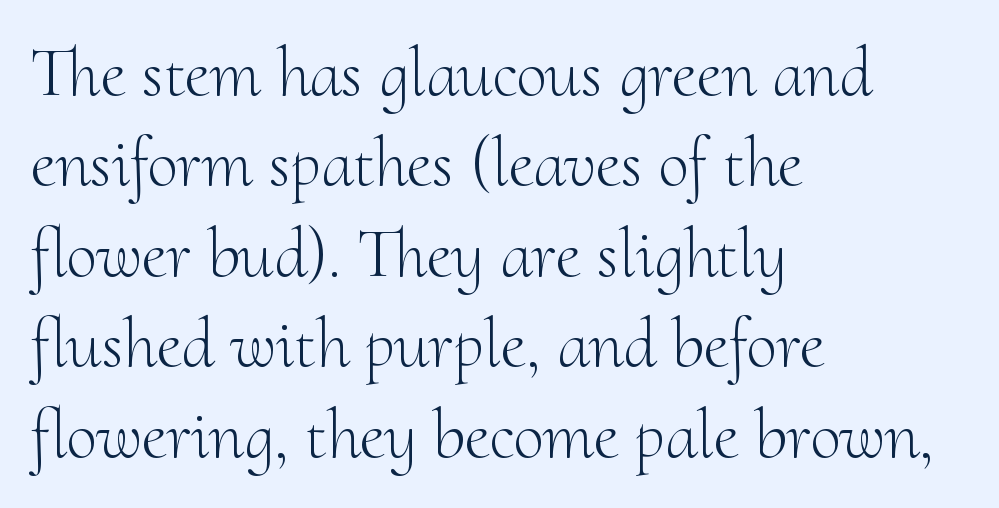
Q: Is the text bold? A: No.
Q: Is the text italic (slanted)? A: No, it is upright.
Q: Is the typeface a serif or a sans-serif typeface? A: Serif.
Q: Is the text underlined? A: No.
Q: How is the paragraph aligned? A: Left-aligned.
Q: Is the spacing between letters normal or unusually wide? A: Normal.
Q: Is the spacing between lines tight, normal or loose? A: Normal.
Q: Width (condensed, normal, or wide)? A: Normal.
Q: Stroke contrast? A: Medium.
Q: x-height? A: Small.
Q: Monospaced? A: No.
